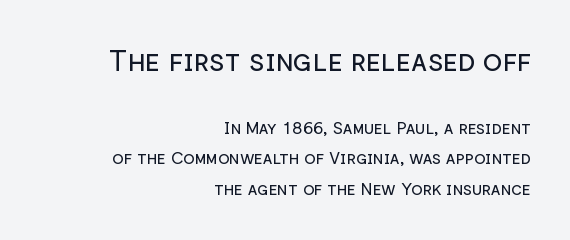
{"serif": "no", "italic": "no", "bold": "no", "weight": "regular", "width": "normal", "stroke_contrast": "low", "x_height": "medium", "monospaced": "no", "underline": "no", "align": "right", "line_spacing_ratio": 1.81, "letter_spacing": "normal", "letter_spacing_em": 0.0, "larger_block": "first", "size_ratio": 1.71, "glyph_px": 29}
